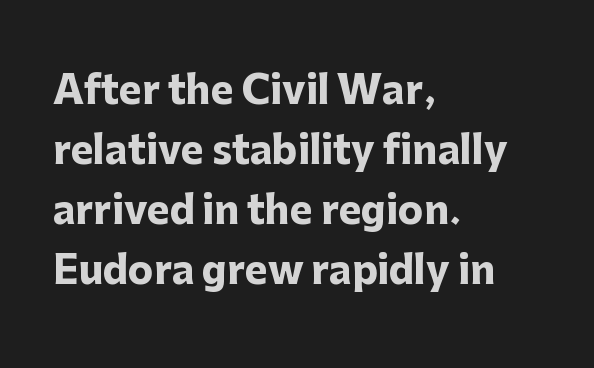
Q: Is the text bold? A: Yes.
Q: Is the text italic (slanted)? A: No, it is upright.
Q: Is the typeface a serif or a sans-serif typeface? A: Sans-serif.
Q: Is the text underlined? A: No.
Q: How is the paragraph aligned? A: Left-aligned.
Q: Is the spacing between letters normal or unusually wide? A: Normal.
Q: Is the spacing between lines tight, normal or loose? A: Normal.
Q: Width (condensed, normal, or wide)? A: Normal.
Q: Stroke contrast? A: Low.
Q: x-height? A: Medium.
Q: Monospaced? A: No.
